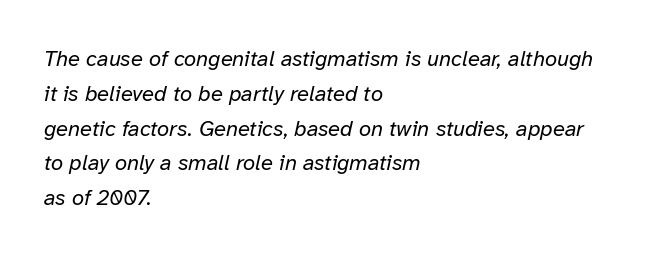
{"italic": "yes", "lean": "right", "slant_degrees": 12, "bold": "no", "underline": "no", "align": "left", "line_spacing": "normal", "line_spacing_ratio": 1.58, "letter_spacing": "normal", "letter_spacing_em": 0.0, "glyph_px": 22}
